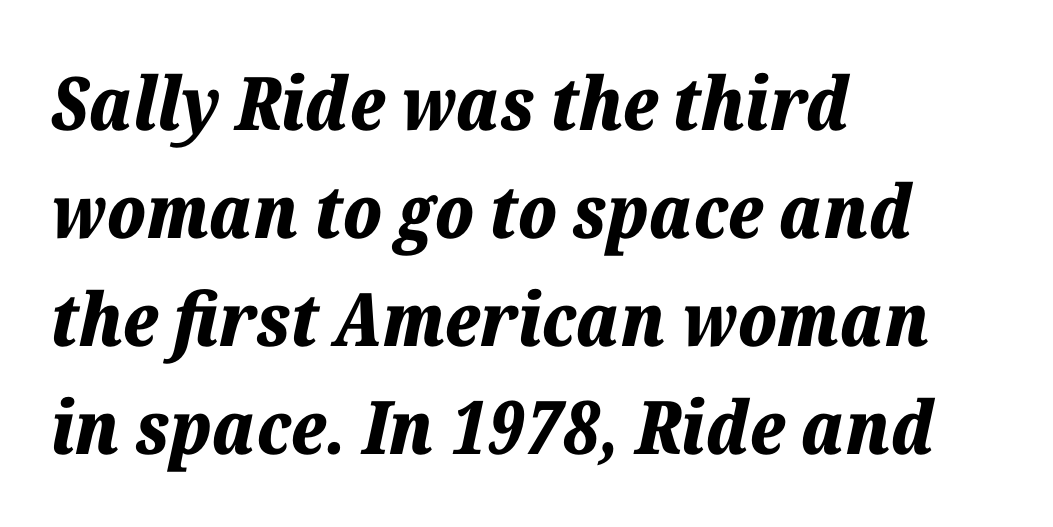
Do the characters align in a grid? No, the font is proportional. What's the leading like? Ordinary, nothing unusual. Weight check: bold — yes, fully. Underlining? Definitely not there. Does the lettering tilt? It does — this is italic. Caption: multi-line text, flush left, ragged right.
